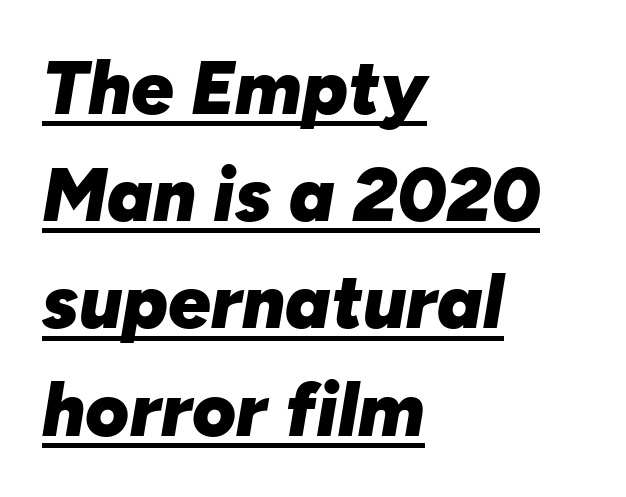
Q: Is the text bold? A: Yes.
Q: Is the text italic (slanted)? A: Yes, it leans right by about 10 degrees.
Q: Is the text underlined? A: Yes.
Q: How is the paragraph aligned? A: Left-aligned.
Q: Is the spacing between letters normal or unusually wide? A: Normal.
Q: Is the spacing between lines tight, normal or loose? A: Normal.
Q: Width (condensed, normal, or wide)? A: Normal.
Q: Stroke contrast? A: Low.
Q: x-height? A: Medium.
Q: Monospaced? A: No.
